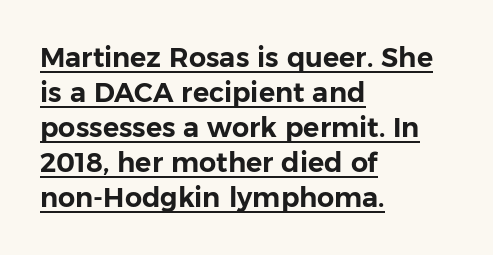
Does a line run under the words? Yes, clearly. Short and long lines alike share a common starting point at left. Ordinary non-slanted type is in use. Honestly, the row spacing looks completely unremarkable. In terms of letterspacing, this is plain default setting.
